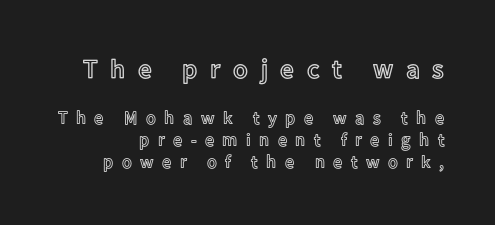
The face used here is rendered with a markedly widened letterfit. The space beneath each line is pristine and unruled. Do the letters lean? They stand straight. The designer gave the opening block more size than the closing block.
